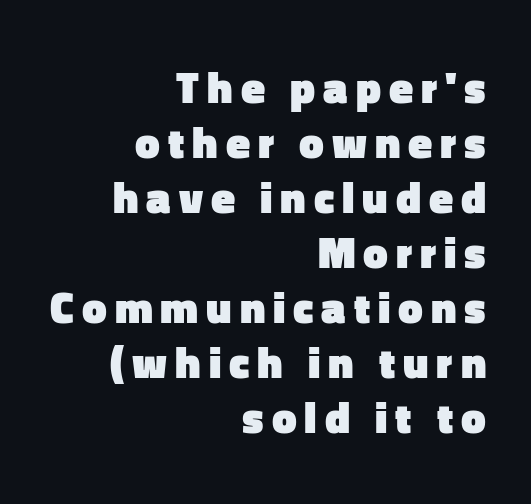
{"serif": "no", "italic": "no", "bold": "yes", "weight": "heavy", "width": "normal", "stroke_contrast": "low", "x_height": "medium", "monospaced": "no", "underline": "no", "align": "right", "line_spacing": "normal", "line_spacing_ratio": 1.25, "glyph_px": 44}
